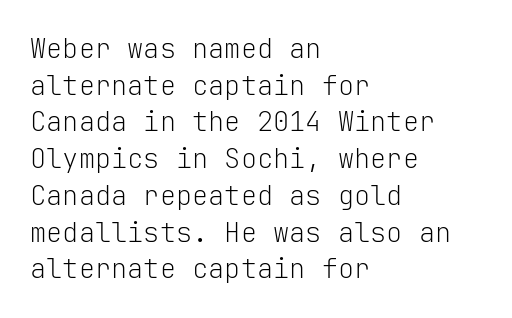
Reading down the block, your eye returns to a fixed left position each line. Do the letters lean? They stand straight. The strip under each line holds only bare page. Bold? No — there's no thickening of the strokes. Line spacing here is normal. Glyph-to-glyph distance matches everyday printed text.
